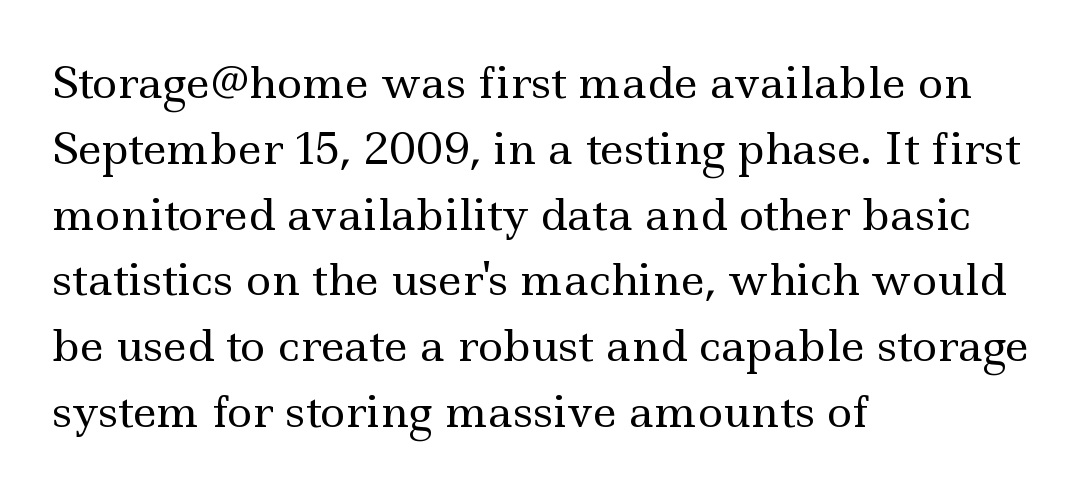
Q: Is the text bold? A: No.
Q: Is the text italic (slanted)? A: No, it is upright.
Q: Is the typeface a serif or a sans-serif typeface? A: Serif.
Q: Is the text underlined? A: No.
Q: How is the paragraph aligned? A: Left-aligned.
Q: Is the spacing between letters normal or unusually wide? A: Normal.
Q: Is the spacing between lines tight, normal or loose? A: Normal.
Q: Width (condensed, normal, or wide)? A: Wide.
Q: x-height? A: Small.
Q: Monospaced? A: No.
